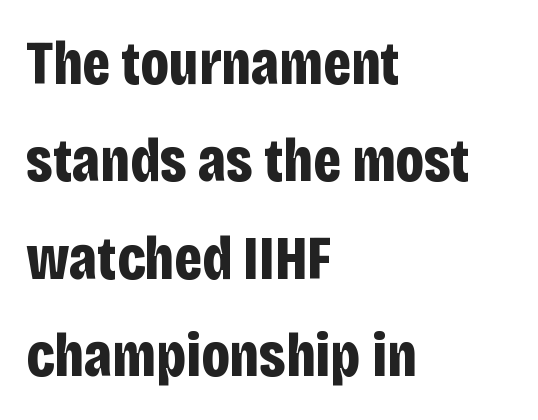
Do the letters lean? They stand straight. Left-aligned paragraph, ragged on the right. Do the characters align in a grid? No, the font is proportional. Compared with typical paragraphs, the rows here are spaced about the same.
